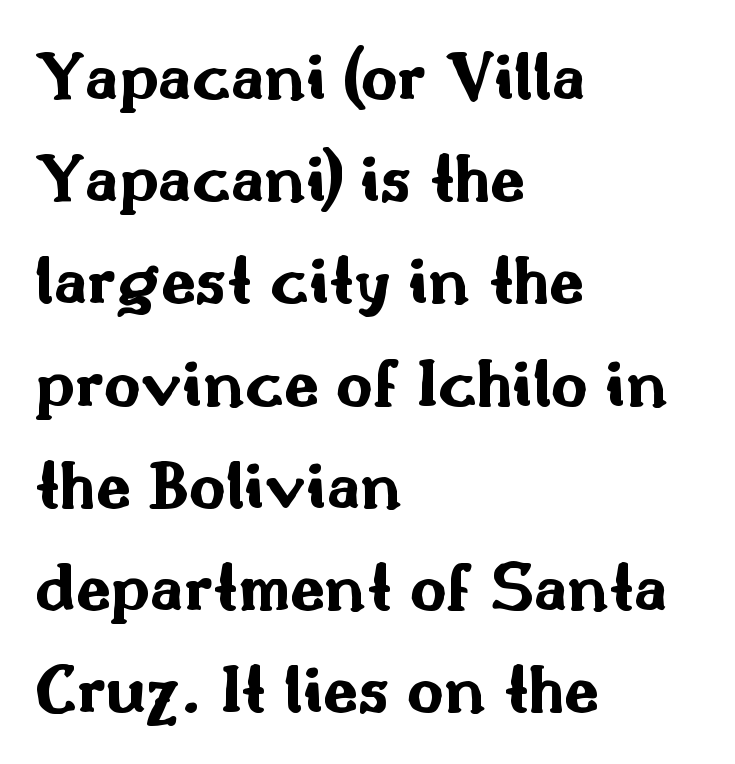
Q: Is the text bold? A: Yes.
Q: Is the text italic (slanted)? A: No, it is upright.
Q: Is the typeface a serif or a sans-serif typeface? A: Sans-serif.
Q: Is the text underlined? A: No.
Q: How is the paragraph aligned? A: Left-aligned.
Q: Is the spacing between letters normal or unusually wide? A: Normal.
Q: Is the spacing between lines tight, normal or loose? A: Normal.
Q: Width (condensed, normal, or wide)? A: Wide.
Q: Stroke contrast? A: Medium.
Q: x-height? A: Small.
Q: Monospaced? A: No.
